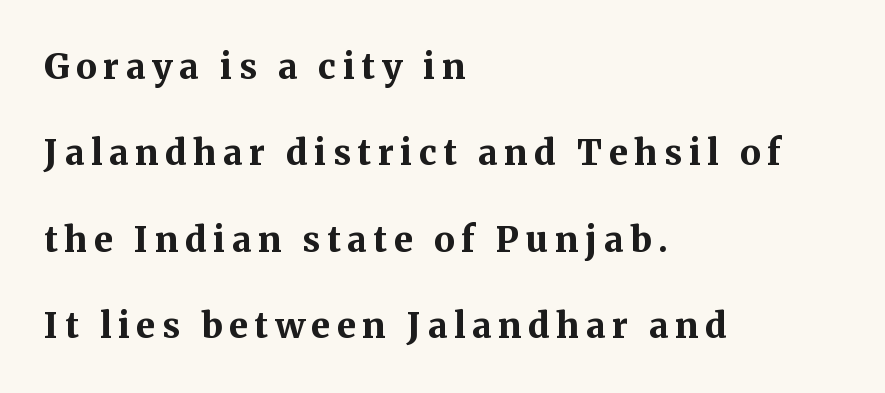
{"serif": "yes", "italic": "no", "bold": "yes", "weight": "bold", "width": "normal", "stroke_contrast": "medium", "x_height": "medium", "monospaced": "no", "underline": "no", "align": "left", "line_spacing": "loose", "line_spacing_ratio": 2.47, "glyph_px": 35}
